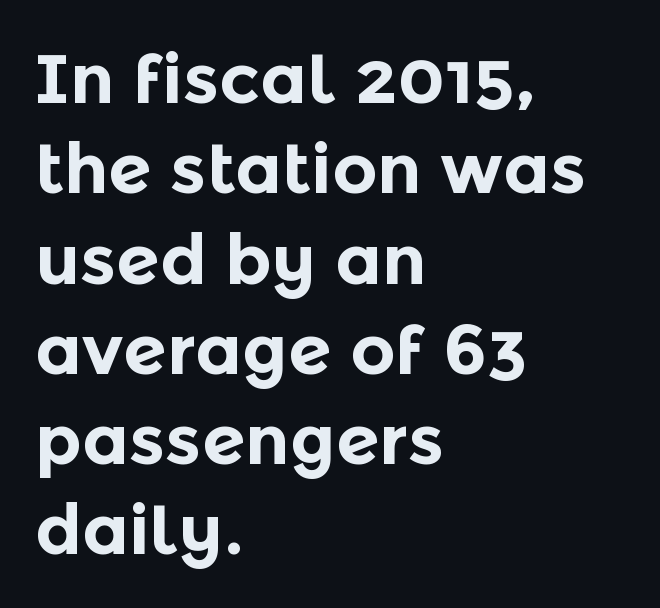
{"serif": "no", "italic": "no", "bold": "yes", "weight": "bold", "width": "normal", "x_height": "medium", "monospaced": "no", "underline": "no", "align": "left", "line_spacing": "normal", "line_spacing_ratio": 1.29, "letter_spacing": "normal", "letter_spacing_em": 0.0, "glyph_px": 70}
